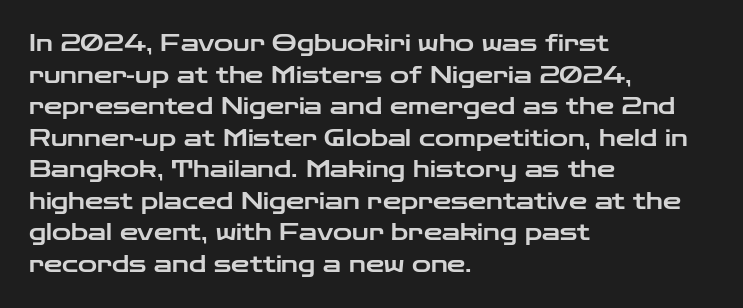
The letterforms sit shoulder to shoulder at normal distance. The paragraph has a hard left edge and a soft right edge. A clean baseline with only descenders dipping below it. No italicization has been applied; the sample stays upright.
